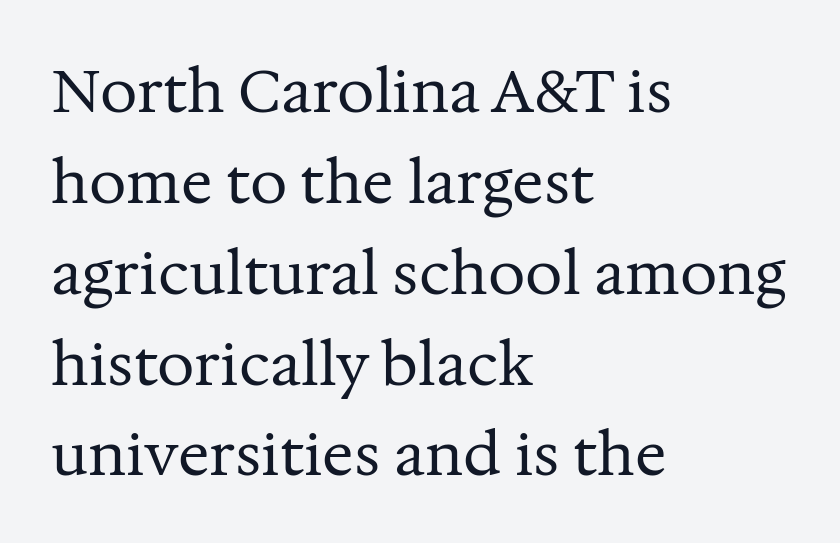
The image shows 59 px regular-weight serif type, upright; set left-aligned, normal line spacing (1.54x), normal letter spacing, not underlined; medium stroke contrast and a medium x-height.
